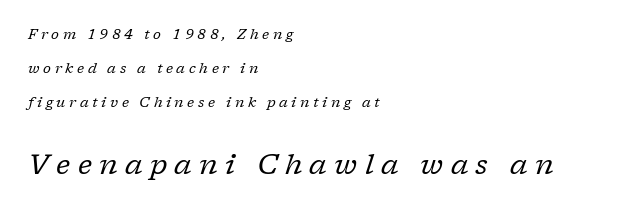
{"serif": "yes", "italic": "yes", "lean": "right", "slant_degrees": 17, "bold": "no", "weight": "regular", "width": "normal", "stroke_contrast": "low", "x_height": "medium", "monospaced": "no", "underline": "no", "align": "left", "line_spacing": "loose", "line_spacing_ratio": 2.44, "letter_spacing": "wide", "letter_spacing_em": 0.26, "larger_block": "second", "size_ratio": 2.0, "glyph_px": 28}
